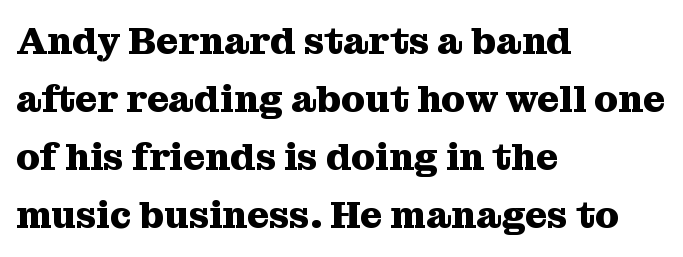
Q: Is the text bold? A: Yes.
Q: Is the text italic (slanted)? A: No, it is upright.
Q: Is the typeface a serif or a sans-serif typeface? A: Serif.
Q: Is the text underlined? A: No.
Q: How is the paragraph aligned? A: Left-aligned.
Q: Is the spacing between letters normal or unusually wide? A: Normal.
Q: Is the spacing between lines tight, normal or loose? A: Normal.
Q: Width (condensed, normal, or wide)? A: Normal.
Q: Stroke contrast? A: Medium.
Q: x-height? A: Medium.
Q: Monospaced? A: No.
